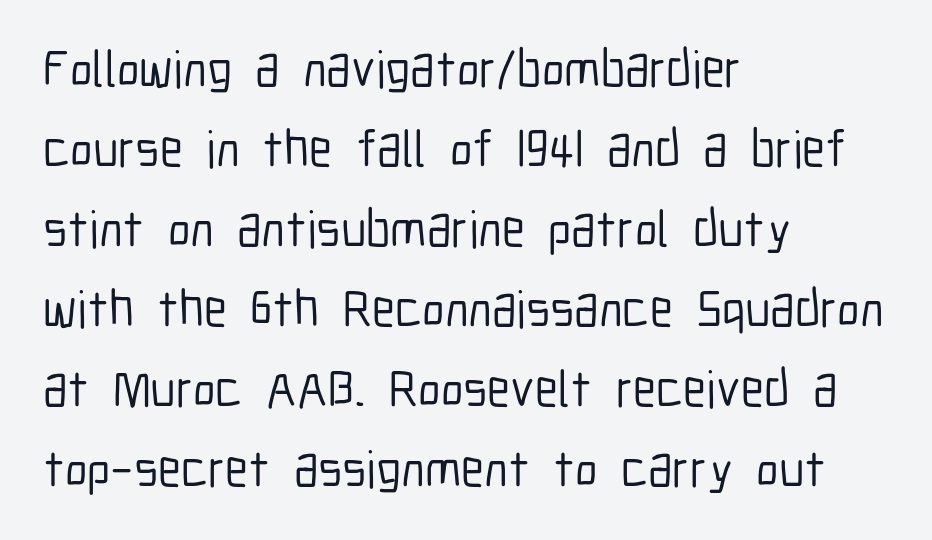
{"serif": "no", "italic": "no", "width": "condensed", "stroke_contrast": "low", "x_height": "medium", "monospaced": "no", "underline": "no", "align": "left", "line_spacing": "normal", "line_spacing_ratio": 1.54, "letter_spacing": "normal", "letter_spacing_em": 0.0, "glyph_px": 52}
